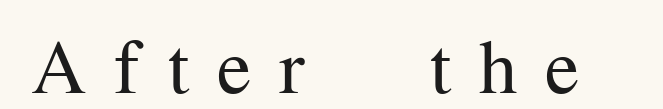
{"serif": "yes", "italic": "no", "bold": "no", "weight": "regular", "width": "normal", "stroke_contrast": "medium", "x_height": "medium", "monospaced": "no", "underline": "no", "letter_spacing": "wide", "letter_spacing_em": 0.36, "glyph_px": 77}
